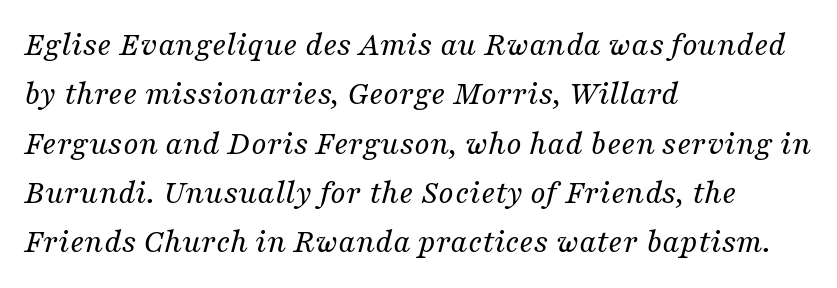
{"serif": "yes", "italic": "yes", "lean": "right", "slant_degrees": 16, "bold": "no", "weight": "regular", "width": "normal", "stroke_contrast": "medium", "x_height": "medium", "monospaced": "no", "underline": "no", "align": "left", "line_spacing": "normal", "line_spacing_ratio": 1.45, "letter_spacing": "normal", "letter_spacing_em": 0.0, "glyph_px": 34}
